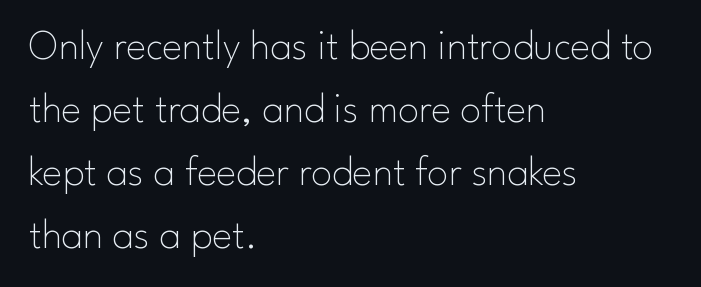
The image shows 42 px thin sans-serif type, upright; set left-aligned, normal line spacing (1.5x), normal letter spacing, not underlined; low stroke contrast and a small x-height.
